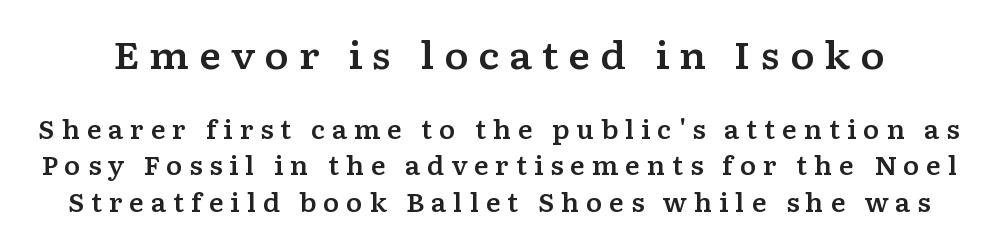
Q: Is the text italic (slanted)? A: No, it is upright.
Q: Is the typeface a serif or a sans-serif typeface? A: Serif.
Q: Is the text underlined? A: No.
Q: Is the spacing between letters normal or unusually wide? A: Unusually wide.
Q: Is the spacing between lines tight, normal or loose? A: Normal.
Q: Which block of text is set in a larger size, the first (top) or the second (bottom)? A: The first (top) one.
Q: Width (condensed, normal, or wide)? A: Wide.
Q: Stroke contrast? A: Low.
Q: x-height? A: Medium.
Q: Monospaced? A: No.
